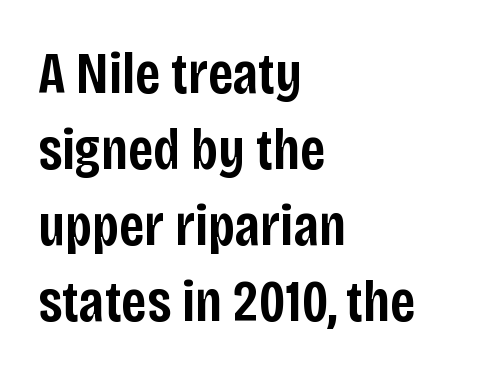
{"serif": "no", "italic": "no", "bold": "semi", "weight": "semibold", "width": "condensed", "stroke_contrast": "low", "x_height": "large", "monospaced": "no", "underline": "no", "align": "left", "line_spacing": "normal", "line_spacing_ratio": 1.29, "letter_spacing": "normal", "letter_spacing_em": 0.0, "glyph_px": 59}
